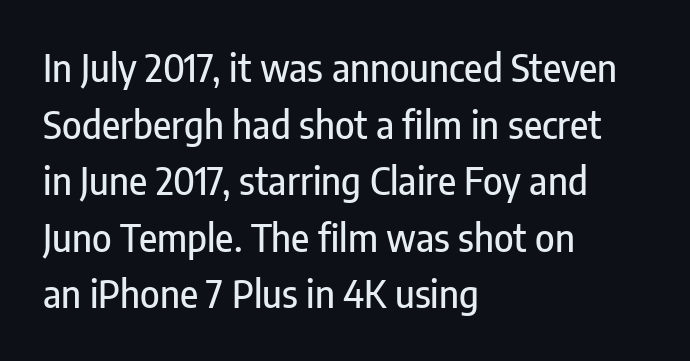
Q: Is the text italic (slanted)? A: No, it is upright.
Q: Is the typeface a serif or a sans-serif typeface? A: Sans-serif.
Q: Is the text underlined? A: No.
Q: How is the paragraph aligned? A: Left-aligned.
Q: Is the spacing between letters normal or unusually wide? A: Normal.
Q: Is the spacing between lines tight, normal or loose? A: Normal.
Q: Width (condensed, normal, or wide)? A: Condensed.
Q: Stroke contrast? A: Low.
Q: x-height? A: Medium.
Q: Monospaced? A: No.
